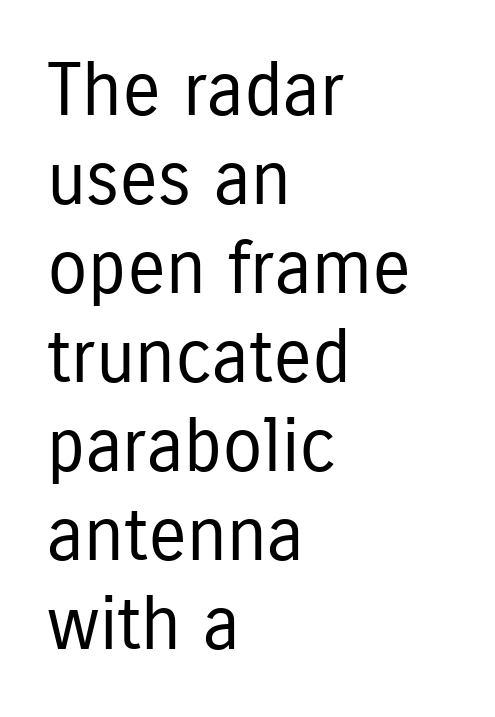
{"serif": "no", "italic": "no", "bold": "no", "weight": "regular", "width": "condensed", "stroke_contrast": "low", "x_height": "medium", "monospaced": "no", "underline": "no", "align": "left", "line_spacing_ratio": 1.22, "letter_spacing": "normal", "letter_spacing_em": 0.0, "glyph_px": 73}
